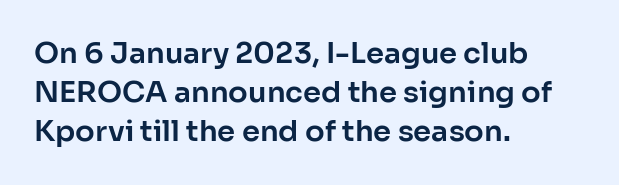
{"serif": "no", "italic": "no", "width": "normal", "stroke_contrast": "low", "x_height": "medium", "monospaced": "no", "underline": "no", "align": "left", "line_spacing": "normal", "line_spacing_ratio": 1.35, "letter_spacing": "normal", "letter_spacing_em": 0.0, "glyph_px": 29}
